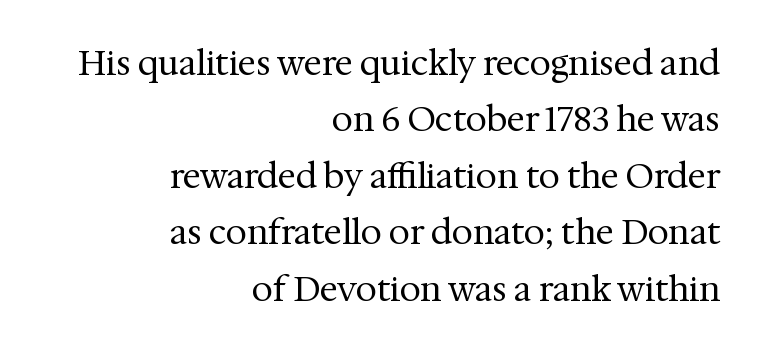
{"serif": "yes", "italic": "no", "bold": "no", "weight": "regular", "width": "normal", "stroke_contrast": "medium", "x_height": "medium", "monospaced": "no", "underline": "no", "align": "right", "line_spacing": "normal", "line_spacing_ratio": 1.66, "letter_spacing": "normal", "letter_spacing_em": 0.0, "glyph_px": 34}
